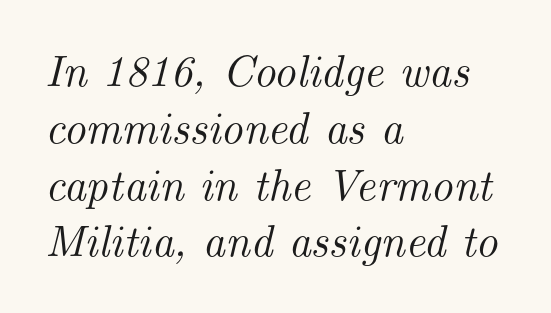
The image shows 44 px serif type, italic (leaning right); set left-aligned, normal line spacing (1.29x), normal letter spacing, not underlined; medium stroke contrast and a small x-height.
